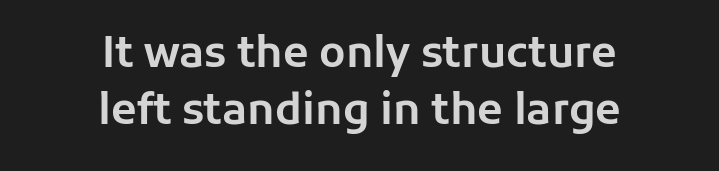
The face used here is proportionally spaced, like ordinary book or web type. Horizontally, the lines are justified to the midpoint only. A clean baseline with only descenders dipping below it. Rendered with straight, roman letterforms. Regarding leading, the lines here are spaced in the standard way.
